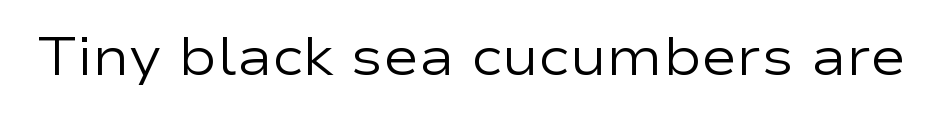
Counters stay open thanks to moderate or lighter strokes. Honestly, the letter spacing is just normal — you wouldn't notice it. Classification — sans serif. The string is rendered with underlining switched off.
